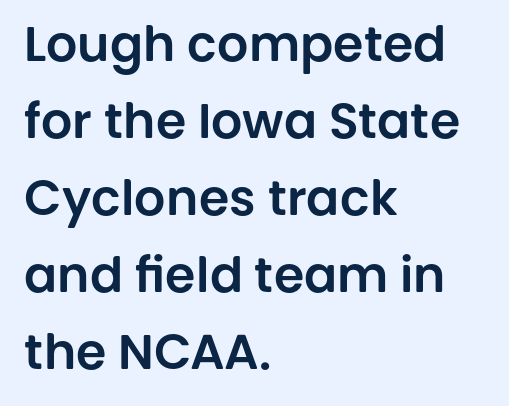
Q: Is the text italic (slanted)? A: No, it is upright.
Q: Is the typeface a serif or a sans-serif typeface? A: Sans-serif.
Q: Is the text underlined? A: No.
Q: How is the paragraph aligned? A: Left-aligned.
Q: Is the spacing between letters normal or unusually wide? A: Normal.
Q: Is the spacing between lines tight, normal or loose? A: Normal.
Q: Width (condensed, normal, or wide)? A: Normal.
Q: Stroke contrast? A: Low.
Q: x-height? A: Large.
Q: Monospaced? A: No.
